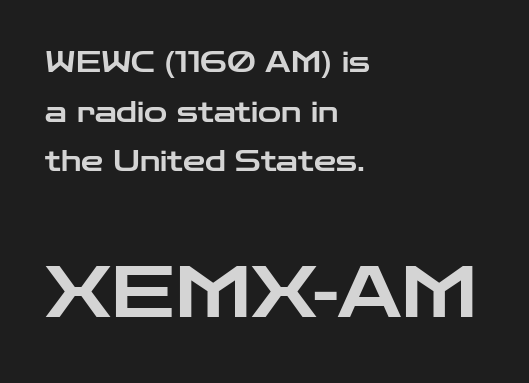
The image shows 71 px wide sans-serif type, upright; set left-aligned, line spacing 1.77x, normal letter spacing, not underlined; the second (bottom) block is 2.54x larger; low stroke contrast and a medium x-height.
